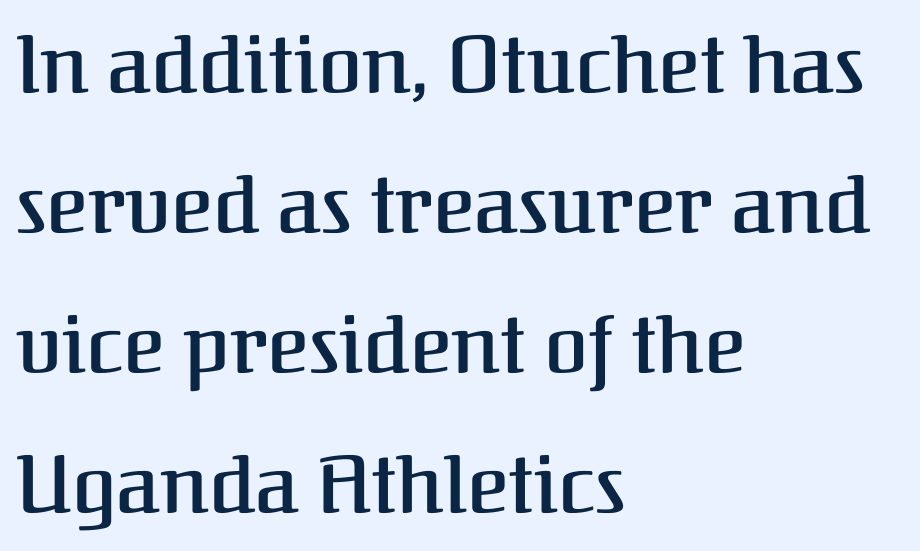
Q: Is the text bold? A: Semi-bold.
Q: Is the text italic (slanted)? A: No, it is upright.
Q: Is the typeface a serif or a sans-serif typeface? A: Serif.
Q: Is the text underlined? A: No.
Q: How is the paragraph aligned? A: Left-aligned.
Q: Is the spacing between letters normal or unusually wide? A: Normal.
Q: Width (condensed, normal, or wide)? A: Normal.
Q: Stroke contrast? A: Medium.
Q: x-height? A: Medium.
Q: Monospaced? A: No.
